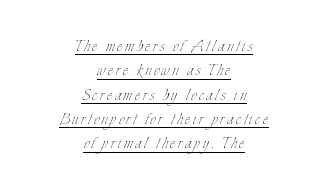
Q: Is the text bold? A: No.
Q: Is the text italic (slanted)? A: Yes.
Q: Is the text underlined? A: Yes.
Q: How is the paragraph aligned? A: Centered.
